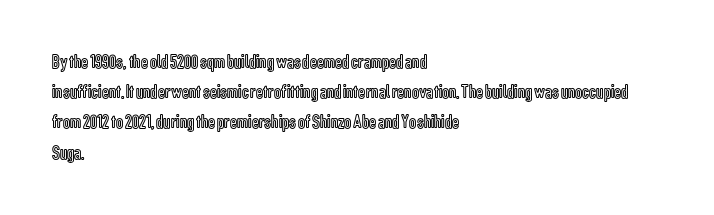
Q: Is the text italic (slanted)? A: No, it is upright.
Q: Is the text underlined? A: No.
Q: How is the paragraph aligned? A: Left-aligned.
Q: Is the spacing between letters normal or unusually wide? A: Normal.
Q: Is the spacing between lines tight, normal or loose? A: Normal.
